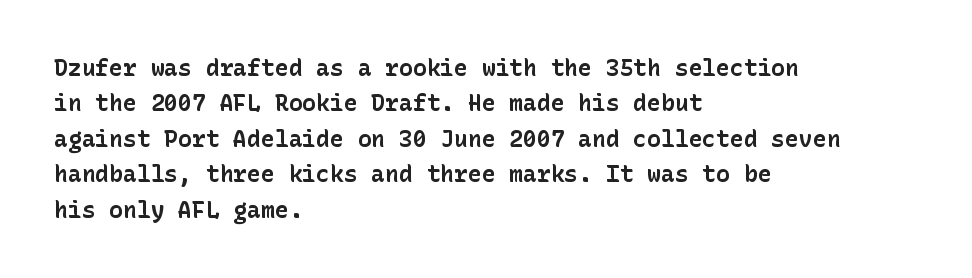
The image shows 23 px bold type, upright; set left-aligned, normal line spacing (1.54x), normal letter spacing, not underlined.
